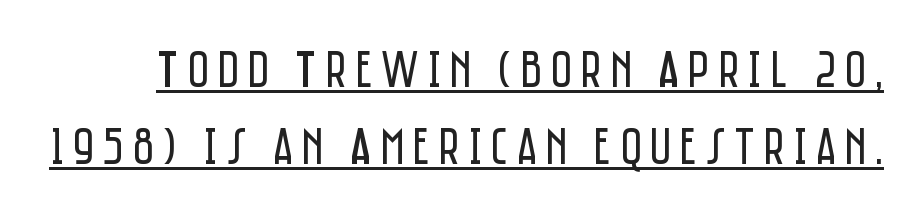
The image shows 52 px regular-weight, condensed sans-serif type, upright; set normal line spacing (1.48x), underlined; low stroke contrast and a large x-height.
